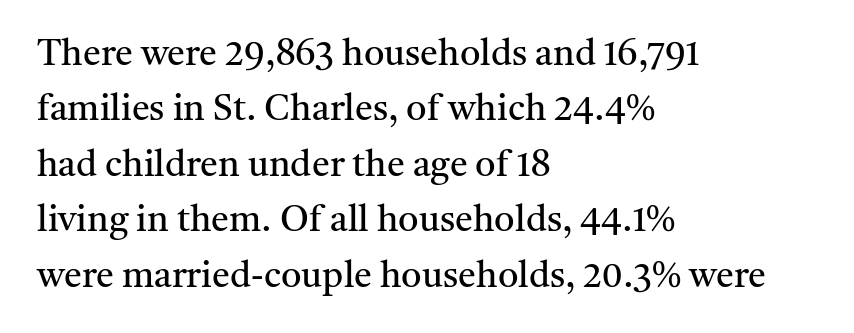
The weight would be labelled regular, book, light, or lighter still. Caption: multi-line text, flush left, ragged right. Honestly, the row spacing looks completely unremarkable. The baseline area is clear. Unlike a clean sans, this face finishes its strokes with serifs.
